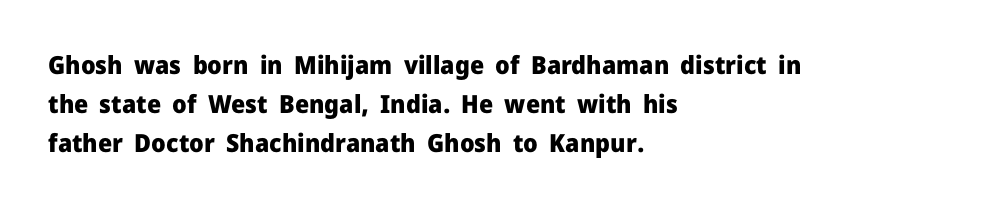
The image shows 25 px bold type, upright; set left-aligned, normal line spacing (1.57x), normal letter spacing, not underlined.
